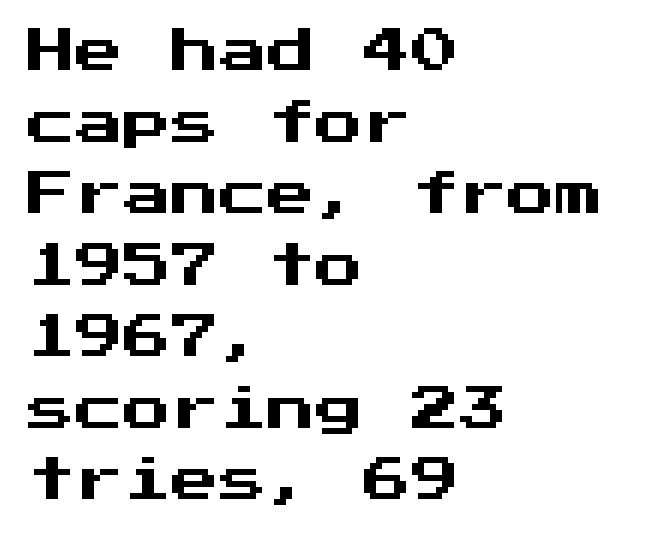
The image shows 48 px sans-serif type, upright; set left-aligned, normal line spacing (1.49x), normal letter spacing, not underlined; medium stroke contrast and a medium x-height.
